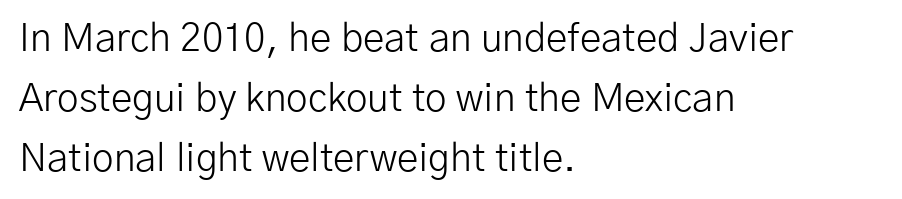
{"serif": "no", "italic": "no", "bold": "no", "weight": "light", "width": "normal", "stroke_contrast": "low", "x_height": "medium", "monospaced": "no", "underline": "no", "align": "left", "line_spacing": "normal", "line_spacing_ratio": 1.54, "letter_spacing": "normal", "letter_spacing_em": 0.0, "glyph_px": 39}
